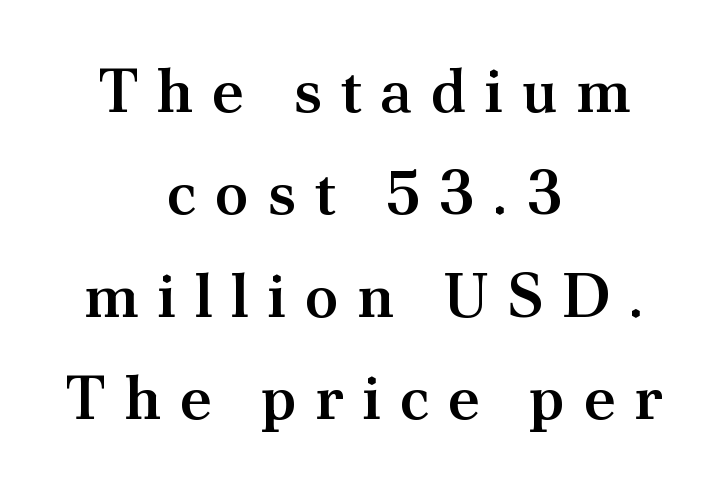
Q: Is the text bold? A: Semi-bold.
Q: Is the text italic (slanted)? A: No, it is upright.
Q: Is the typeface a serif or a sans-serif typeface? A: Serif.
Q: Is the text underlined? A: No.
Q: How is the paragraph aligned? A: Centered.
Q: Is the spacing between letters normal or unusually wide? A: Unusually wide.
Q: Is the spacing between lines tight, normal or loose? A: Normal.
Q: Width (condensed, normal, or wide)? A: Normal.
Q: Stroke contrast? A: Medium.
Q: x-height? A: Small.
Q: Monospaced? A: No.
